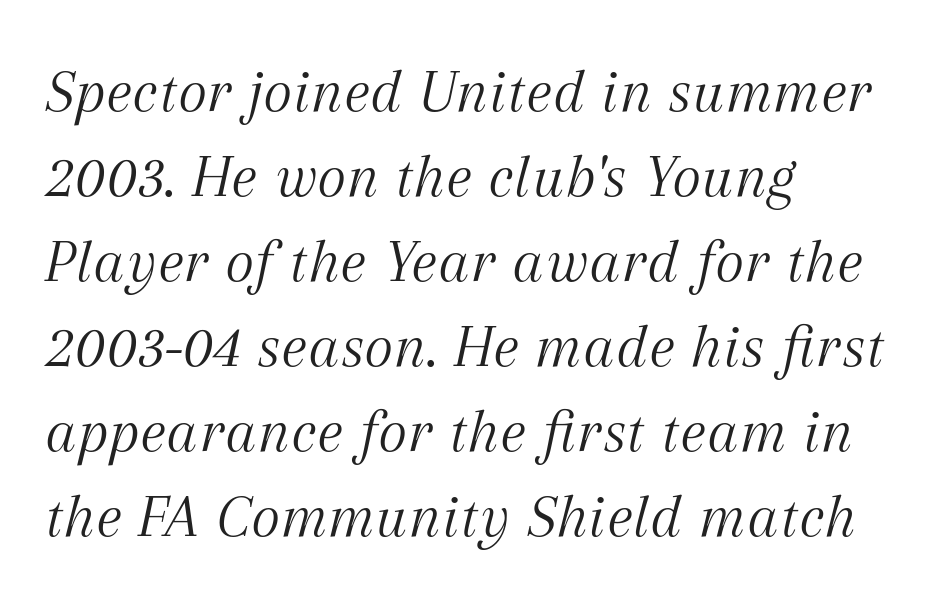
{"serif": "yes", "italic": "yes", "lean": "right", "slant_degrees": 12, "bold": "no", "weight": "light", "width": "normal", "stroke_contrast": "medium", "x_height": "medium", "monospaced": "no", "underline": "no", "align": "left", "line_spacing": "normal", "line_spacing_ratio": 1.35, "letter_spacing": "normal", "letter_spacing_em": 0.0, "glyph_px": 63}
